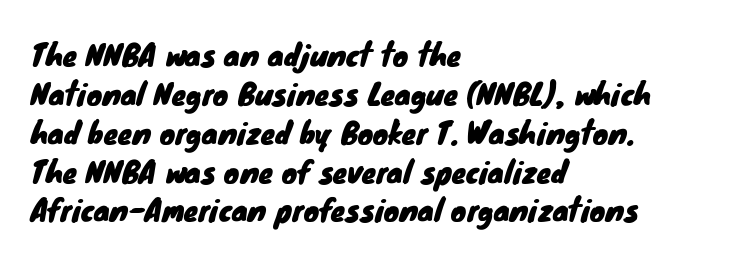
Q: Is the typeface a serif or a sans-serif typeface? A: Sans-serif.
Q: Is the text underlined? A: No.
Q: How is the paragraph aligned? A: Left-aligned.
Q: Is the spacing between letters normal or unusually wide? A: Normal.
Q: Is the spacing between lines tight, normal or loose? A: Normal.
Q: Width (condensed, normal, or wide)? A: Normal.
Q: Stroke contrast? A: Low.
Q: x-height? A: Small.
Q: Monospaced? A: No.
